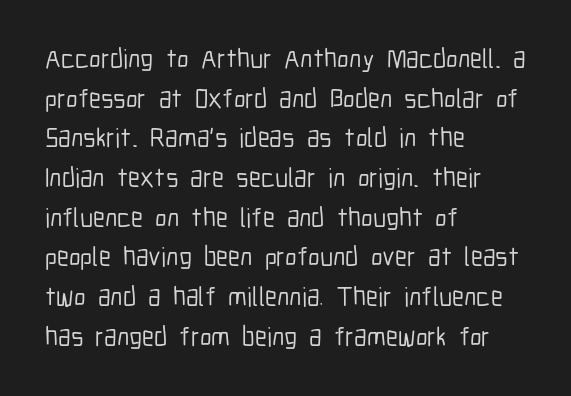
{"italic": "no", "underline": "no", "align": "left", "line_spacing": "normal", "line_spacing_ratio": 1.47, "letter_spacing": "normal", "letter_spacing_em": 0.0, "glyph_px": 27}
